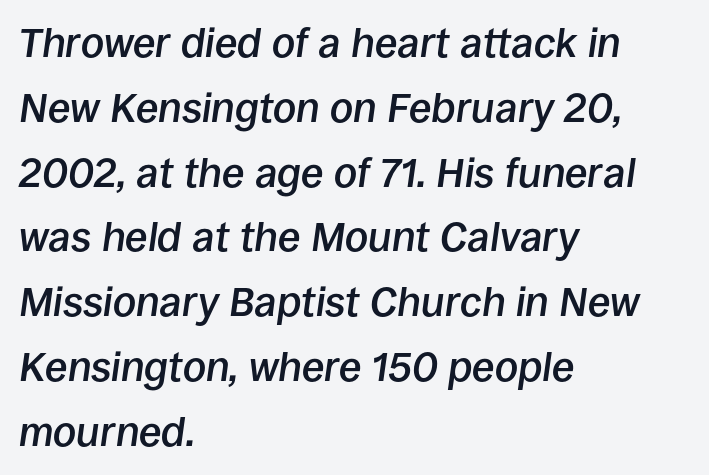
The image shows 41 px semibold type, italic (leaning right); set left-aligned, normal line spacing (1.58x), normal letter spacing, not underlined; low stroke contrast and a large x-height.
